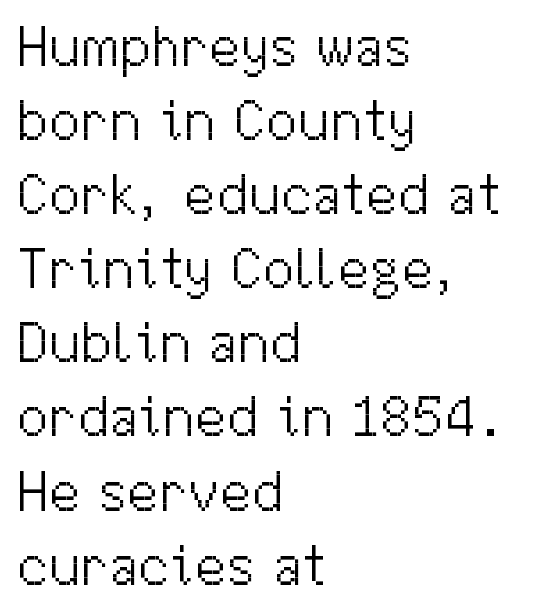
The image shows 57 px light sans-serif type, upright; set left-aligned, normal line spacing (1.3x), normal letter spacing, not underlined; medium stroke contrast and a medium x-height.
